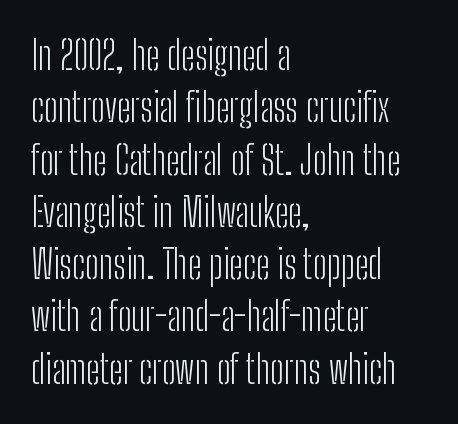
Q: Is the text bold? A: No.
Q: Is the text italic (slanted)? A: No, it is upright.
Q: Is the typeface a serif or a sans-serif typeface? A: Sans-serif.
Q: Is the text underlined? A: No.
Q: How is the paragraph aligned? A: Left-aligned.
Q: Is the spacing between letters normal or unusually wide? A: Normal.
Q: Is the spacing between lines tight, normal or loose? A: Normal.
Q: Width (condensed, normal, or wide)? A: Condensed.
Q: Stroke contrast? A: Low.
Q: x-height? A: Medium.
Q: Monospaced? A: No.
